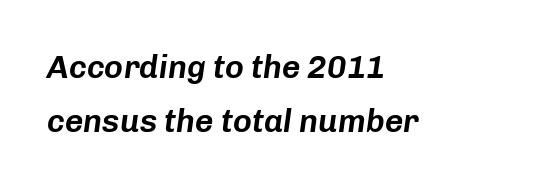
{"italic": "yes", "lean": "right", "slant_degrees": 8, "width": "normal", "stroke_contrast": "low", "x_height": "medium", "monospaced": "no", "underline": "no", "align": "left", "line_spacing": "normal", "line_spacing_ratio": 1.69, "letter_spacing": "normal", "letter_spacing_em": 0.0, "glyph_px": 32}
